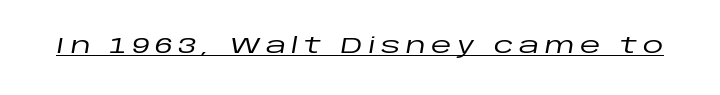
The type is letterspaced generously, with wide tracking. Does a line run under the words? Yes, clearly. The font's italic variant was chosen for this text.
